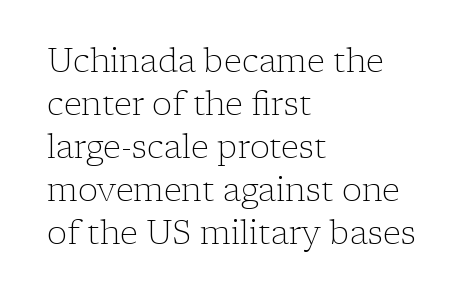
The image shows 33 px light serif type, upright; set left-aligned, normal line spacing (1.3x), normal letter spacing, not underlined; low stroke contrast and a medium x-height.
